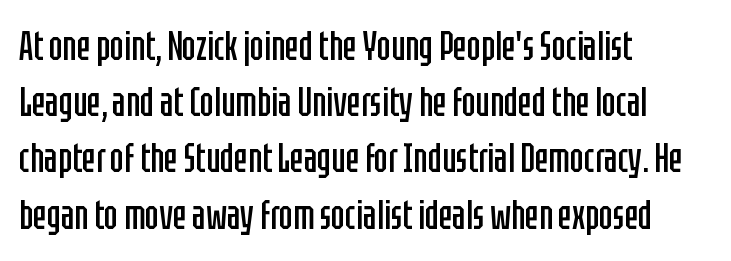
{"serif": "no", "italic": "no", "bold": "no", "weight": "regular", "width": "condensed", "stroke_contrast": "low", "x_height": "large", "monospaced": "no", "underline": "no", "align": "left", "line_spacing": "normal", "line_spacing_ratio": 1.37, "letter_spacing": "normal", "letter_spacing_em": 0.0, "glyph_px": 41}
